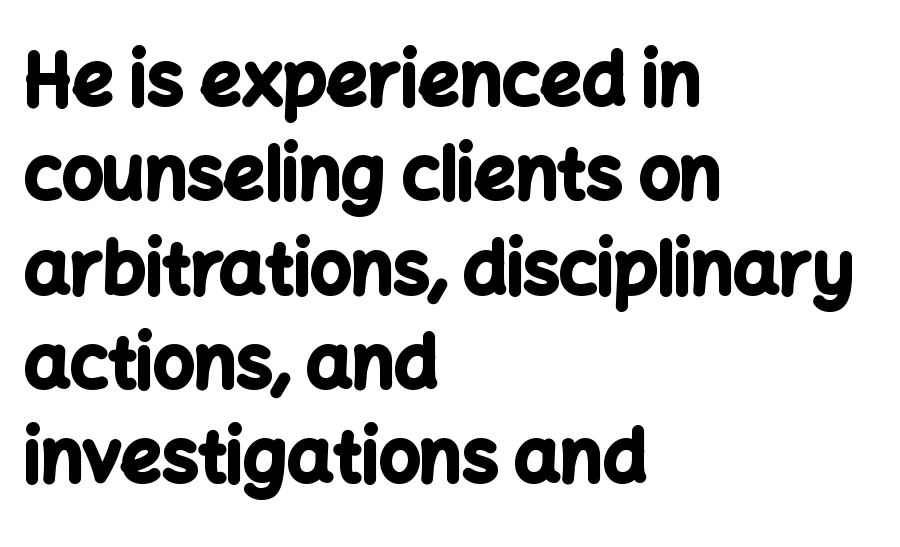
The image shows 72 px bold sans-serif type, upright; set left-aligned, normal line spacing (1.31x), normal letter spacing, not underlined; low stroke contrast and a medium x-height.
